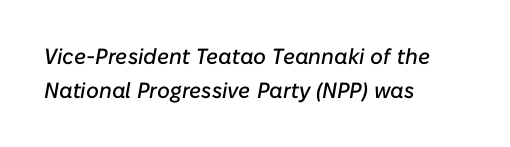
Honestly, the letter spacing is just normal — you wouldn't notice it. Descender tails drop into unmarked territory. Reading down the block, your eye returns to a fixed left position each line. The passage shown leans; its letterforms are oblique. Vertical spacing — default.
